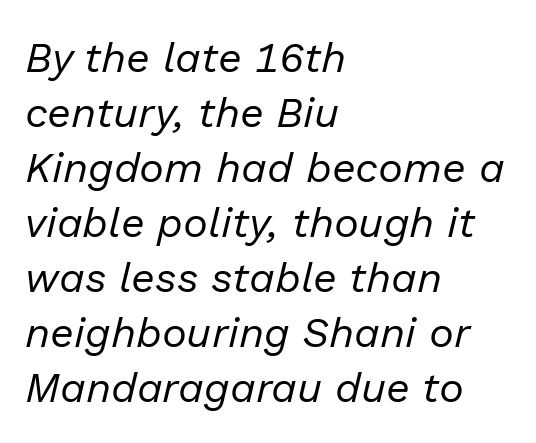
The rendering anchors every line to the left-hand side. Rule under the text: the space is simply empty. Leading: standard. Default kerning and tracking; the words read as compact shapes.
